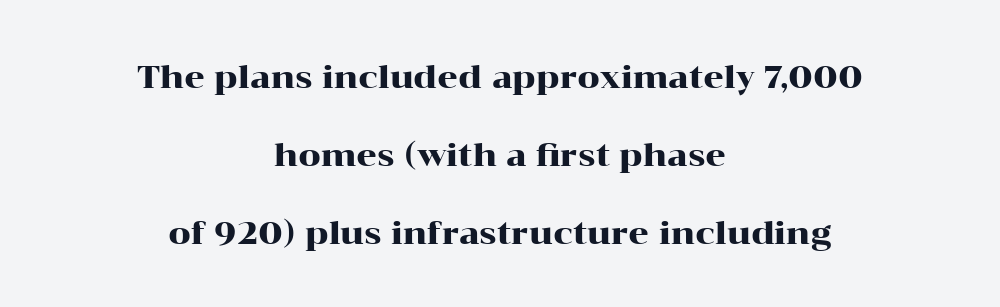
{"serif": "yes", "italic": "no", "width": "wide", "stroke_contrast": "high", "x_height": "medium", "monospaced": "no", "underline": "no", "align": "center", "line_spacing": "loose", "line_spacing_ratio": 2.43, "letter_spacing": "normal", "letter_spacing_em": 0.0, "glyph_px": 32}
